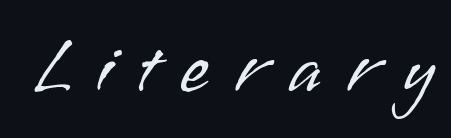
{"serif": "no", "bold": "no", "weight": "light", "width": "normal", "stroke_contrast": "low", "x_height": "small", "monospaced": "no", "underline": "no", "letter_spacing": "wide", "letter_spacing_em": 0.31, "glyph_px": 77}
